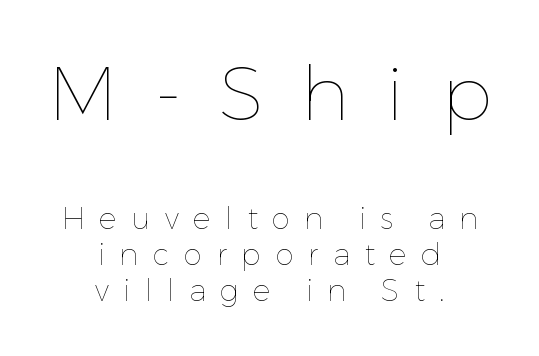
Is this a fixed-width face? No — the glyphs have proportional, varying widths. Caption: expanded tracking, letters set apart. The upper block of text is set noticeably larger than the block beneath it. Posture: straight, roman, zero tilt. A student would call this center alignment; a typographer would say set centered.
